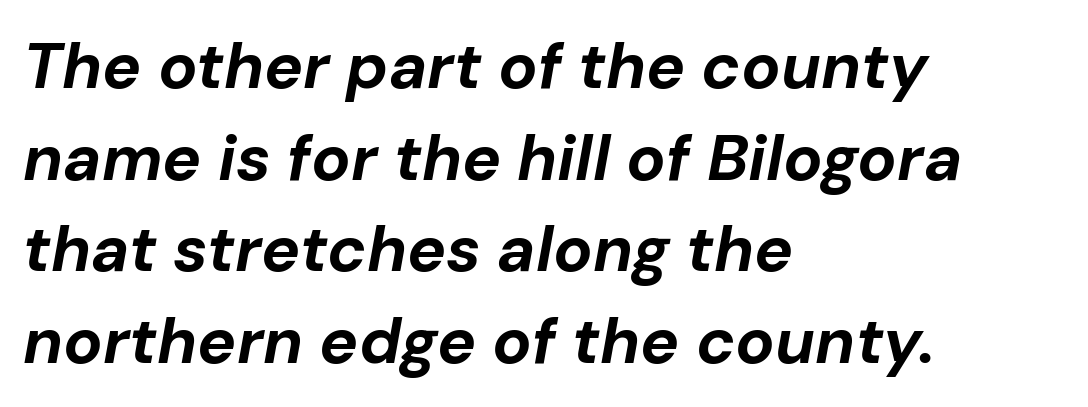
The image shows 65 px bold type, italic (leaning right); set left-aligned, normal line spacing (1.41x), normal letter spacing, not underlined; low stroke contrast and a medium x-height.
